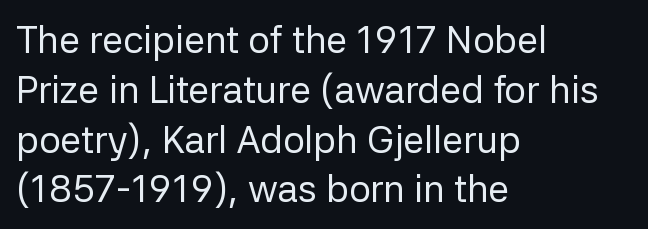
The image shows 38 px regular-weight sans-serif type, upright; set left-aligned, normal line spacing (1.31x), normal letter spacing, not underlined; low stroke contrast and a medium x-height.
